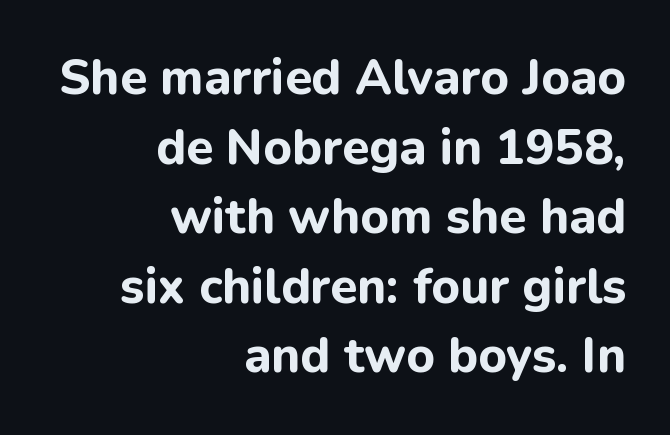
The image shows 49 px bold sans-serif type, upright; set right-aligned, normal line spacing (1.42x), normal letter spacing, not underlined; low stroke contrast and a medium x-height.
